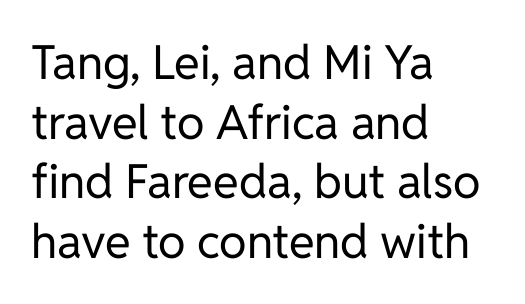
The image shows 47 px regular-weight sans-serif type, upright; set left-aligned, normal line spacing (1.27x), normal letter spacing, not underlined; low stroke contrast and a medium x-height.
